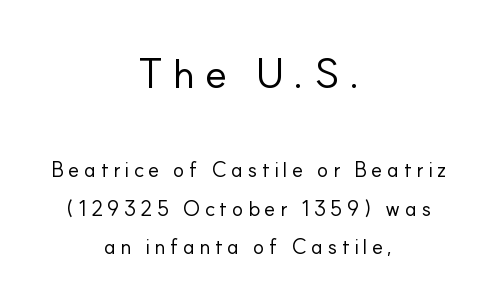
{"serif": "no", "italic": "no", "bold": "no", "weight": "regular", "width": "normal", "stroke_contrast": "low", "x_height": "small", "monospaced": "no", "underline": "no", "align": "center", "line_spacing_ratio": 1.83, "letter_spacing": "wide", "letter_spacing_em": 0.21, "larger_block": "first", "size_ratio": 2.0, "glyph_px": 42}
